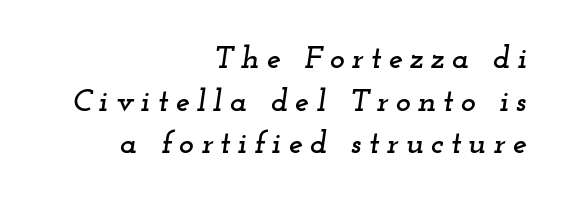
Q: Is the text italic (slanted)? A: Yes, it leans right by about 12 degrees.
Q: Is the typeface a serif or a sans-serif typeface? A: Serif.
Q: Is the text underlined? A: No.
Q: How is the paragraph aligned? A: Right-aligned.
Q: Is the spacing between letters normal or unusually wide? A: Unusually wide.
Q: Is the spacing between lines tight, normal or loose? A: Normal.
Q: Width (condensed, normal, or wide)? A: Wide.
Q: Stroke contrast? A: Low.
Q: x-height? A: Small.
Q: Monospaced? A: No.
